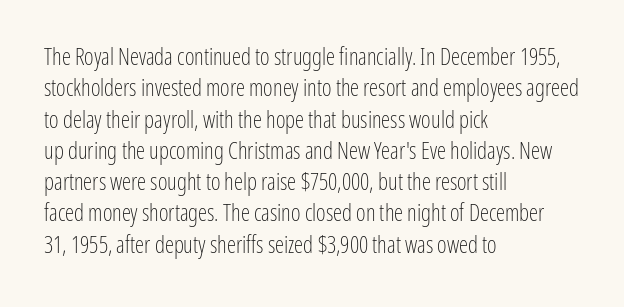
The image shows 23 px text type, upright; set left-aligned, normal line spacing (1.36x), normal letter spacing, not underlined.
